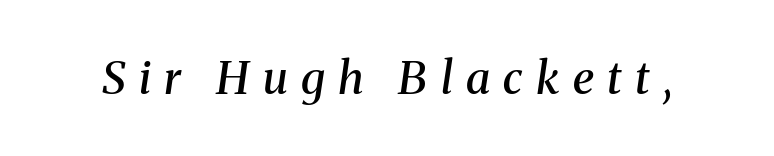
Q: Is the text bold? A: Semi-bold.
Q: Is the text italic (slanted)? A: Yes, it leans right by about 8 degrees.
Q: Is the typeface a serif or a sans-serif typeface? A: Serif.
Q: Is the text underlined? A: No.
Q: Is the spacing between letters normal or unusually wide? A: Unusually wide.
Q: Width (condensed, normal, or wide)? A: Normal.
Q: Stroke contrast? A: Medium.
Q: x-height? A: Medium.
Q: Monospaced? A: No.
